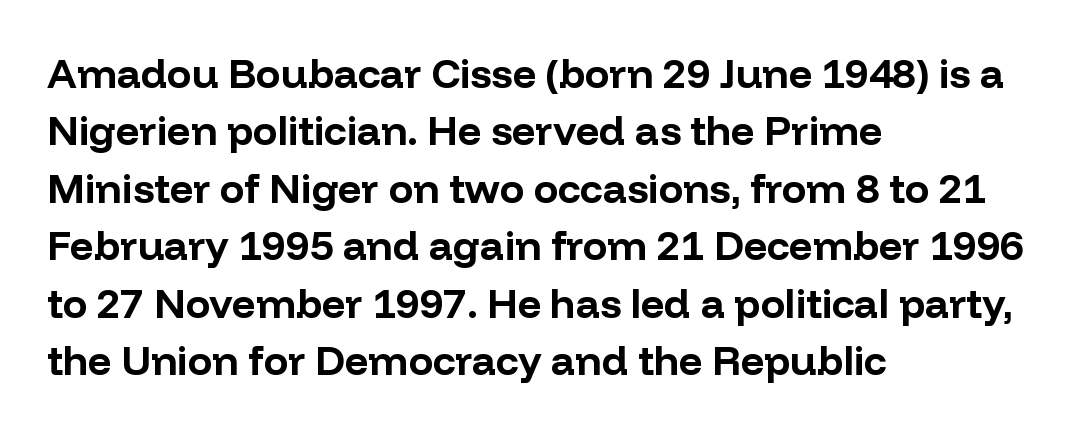
The image shows 41 px bold sans-serif type, upright; set left-aligned, normal line spacing (1.4x), normal letter spacing, not underlined; low stroke contrast and a medium x-height.
